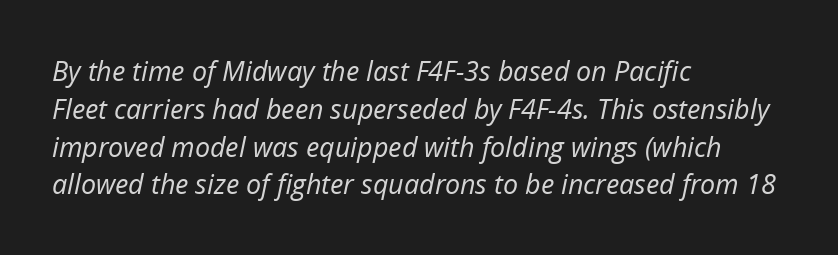
Q: Is the text bold? A: No.
Q: Is the text italic (slanted)? A: Yes, it leans right by about 12 degrees.
Q: Is the text underlined? A: No.
Q: How is the paragraph aligned? A: Left-aligned.
Q: Is the spacing between letters normal or unusually wide? A: Normal.
Q: Is the spacing between lines tight, normal or loose? A: Normal.
